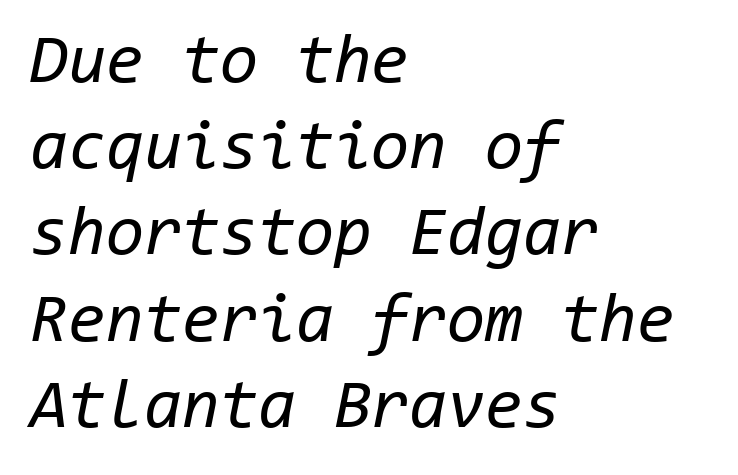
The image shows 69 px regular-weight type, italic (leaning right), monospaced; set left-aligned, normal line spacing (1.25x), normal letter spacing, not underlined; low stroke contrast and a medium x-height.
